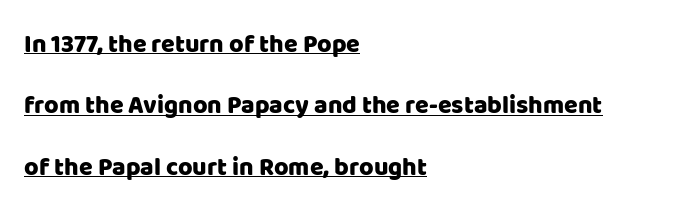
The gaps between neighbouring characters are ordinary and unremarkable. The lines in this sample share a left origin and differ only in where they stop. The letters stand straight up with perfectly vertical stems. These lines stand farther apart than default settings would place them.
